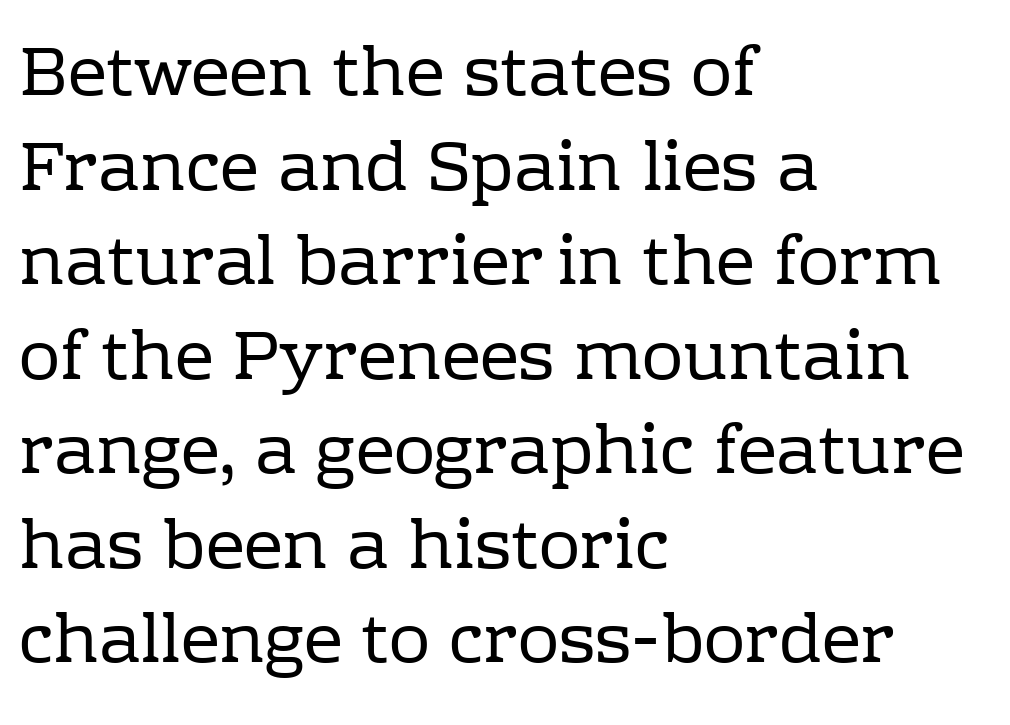
The image shows 69 px regular-weight serif type, upright; set left-aligned, normal line spacing (1.37x), normal letter spacing, not underlined; low stroke contrast and a medium x-height.
